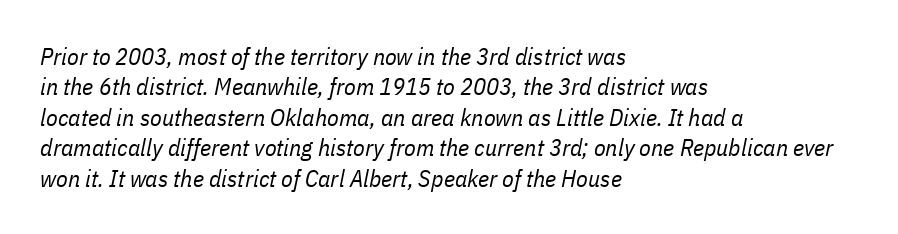
The image shows 24 px text type, italic (leaning right); set left-aligned, normal line spacing (1.27x), normal letter spacing, not underlined.
